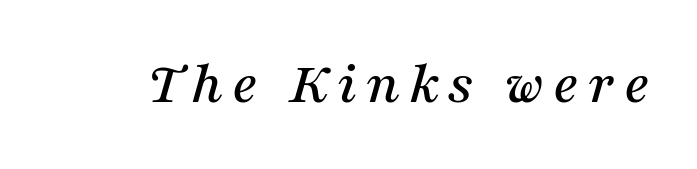
Q: Is the text italic (slanted)? A: Yes, it leans right by about 16 degrees.
Q: Is the typeface a serif or a sans-serif typeface? A: Serif.
Q: Is the text underlined? A: No.
Q: Width (condensed, normal, or wide)? A: Normal.
Q: Stroke contrast? A: Medium.
Q: x-height? A: Medium.
Q: Monospaced? A: No.
